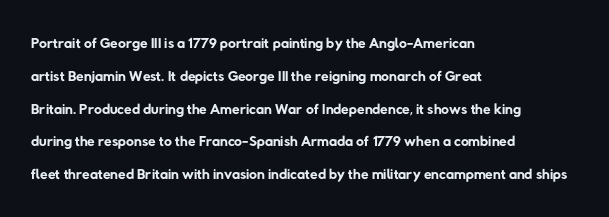
{"bold": "no", "underline": "no", "align": "left", "line_spacing": "normal", "line_spacing_ratio": 1.49, "letter_spacing": "normal", "letter_spacing_em": 0.0, "glyph_px": 22}
